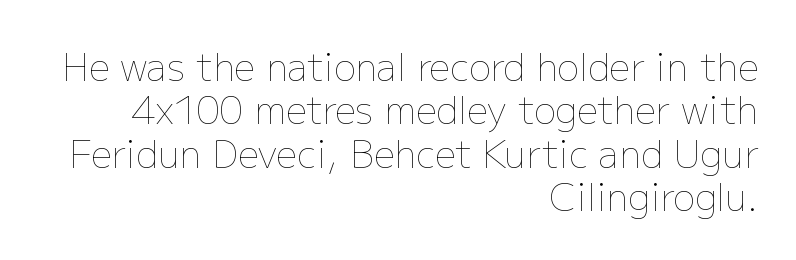
Q: Is the text bold? A: No.
Q: Is the text italic (slanted)? A: No, it is upright.
Q: Is the text underlined? A: No.
Q: How is the paragraph aligned? A: Right-aligned.
Q: Is the spacing between letters normal or unusually wide? A: Normal.
Q: Width (condensed, normal, or wide)? A: Normal.
Q: Stroke contrast? A: Low.
Q: x-height? A: Medium.
Q: Monospaced? A: No.
